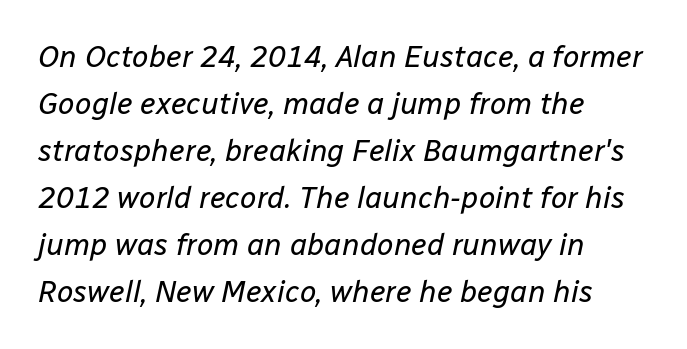
The passage shown is typed in a proportional face where columns would drift. Tracking value appears to be zero — textbook default spacing. Every row of glyphs begins at an identical x-position on the left. Bare-footed words on every line. Compared with a typical body face, this is equally light or lighter still.
